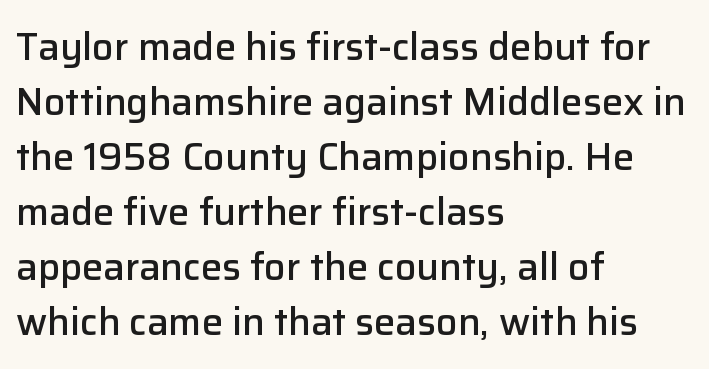
Q: Is the text bold? A: Semi-bold.
Q: Is the text italic (slanted)? A: No, it is upright.
Q: Is the typeface a serif or a sans-serif typeface? A: Sans-serif.
Q: Is the text underlined? A: No.
Q: How is the paragraph aligned? A: Left-aligned.
Q: Is the spacing between letters normal or unusually wide? A: Normal.
Q: Is the spacing between lines tight, normal or loose? A: Normal.
Q: Width (condensed, normal, or wide)? A: Normal.
Q: Stroke contrast? A: Low.
Q: x-height? A: Medium.
Q: Monospaced? A: No.
